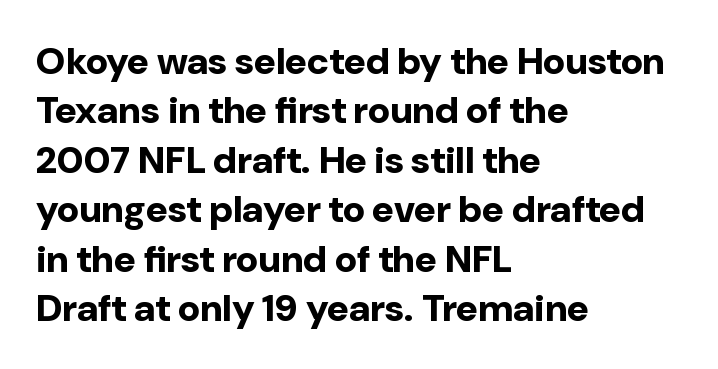
Q: Is the text bold? A: Yes.
Q: Is the text italic (slanted)? A: No, it is upright.
Q: Is the typeface a serif or a sans-serif typeface? A: Sans-serif.
Q: Is the text underlined? A: No.
Q: How is the paragraph aligned? A: Left-aligned.
Q: Is the spacing between letters normal or unusually wide? A: Normal.
Q: Is the spacing between lines tight, normal or loose? A: Normal.
Q: Width (condensed, normal, or wide)? A: Normal.
Q: Stroke contrast? A: Low.
Q: x-height? A: Medium.
Q: Monospaced? A: No.
